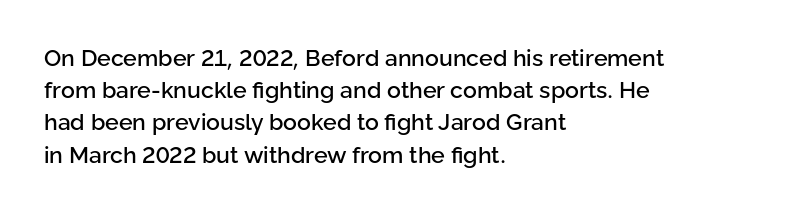
{"italic": "no", "underline": "no", "align": "left", "line_spacing": "normal", "line_spacing_ratio": 1.4, "letter_spacing": "normal", "letter_spacing_em": 0.0, "glyph_px": 23}
